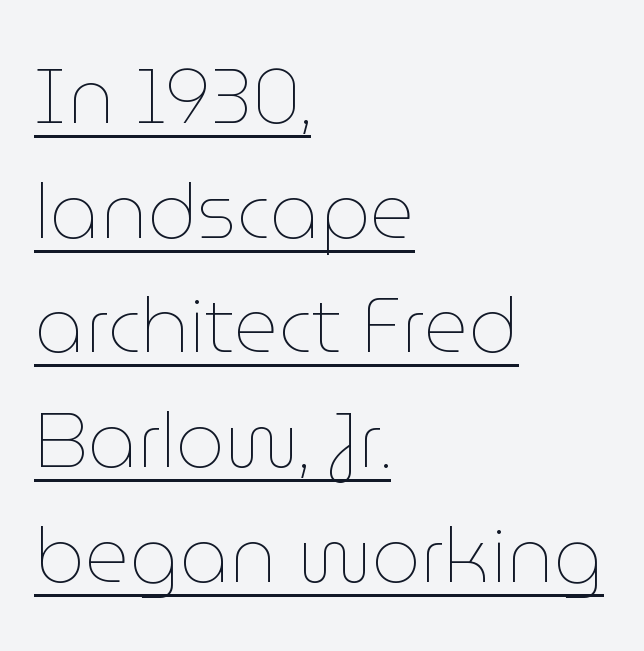
A continuous stroke trails under the words, as in a hyperlink. Stems here are at most as thick as an everyday book face. Typeset ragged right — the left edge is the straight one. Looks like regular typesetting: each glyph gets only the width it needs.
